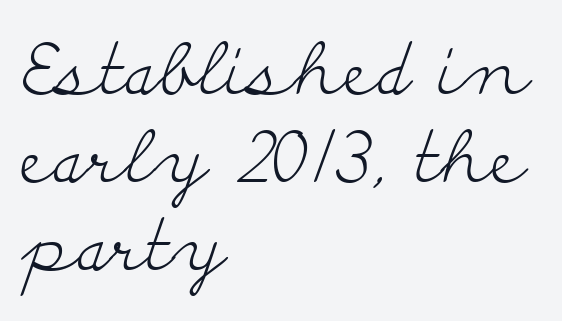
Q: Is the text bold? A: No.
Q: Is the text italic (slanted)? A: Yes.
Q: Is the typeface a serif or a sans-serif typeface? A: Serif.
Q: Is the text underlined? A: No.
Q: How is the paragraph aligned? A: Left-aligned.
Q: Is the spacing between letters normal or unusually wide? A: Normal.
Q: Width (condensed, normal, or wide)? A: Wide.
Q: Stroke contrast? A: Low.
Q: x-height? A: Small.
Q: Monospaced? A: No.
